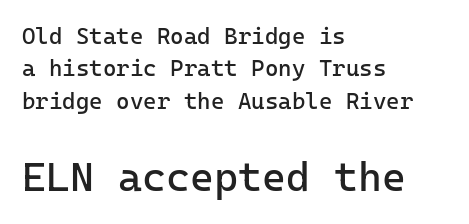
The image shows 41 px regular-weight sans-serif type, upright, monospaced; set left-aligned, normal line spacing (1.41x), normal letter spacing, not underlined; the second (bottom) block is 1.78x larger; low stroke contrast and a medium x-height.
